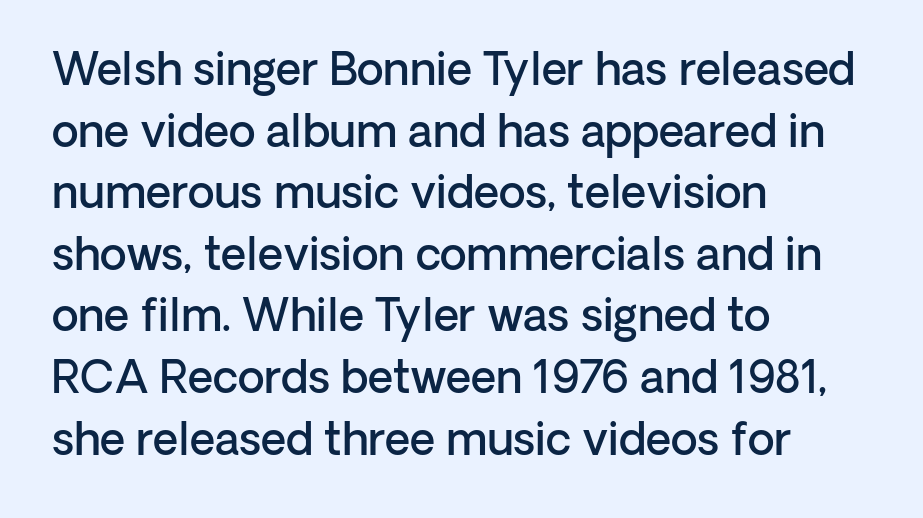
{"serif": "no", "italic": "no", "bold": "semi", "weight": "semibold", "width": "normal", "stroke_contrast": "low", "x_height": "medium", "monospaced": "no", "underline": "no", "align": "left", "line_spacing": "normal", "line_spacing_ratio": 1.4, "letter_spacing": "normal", "letter_spacing_em": 0.0, "glyph_px": 44}
